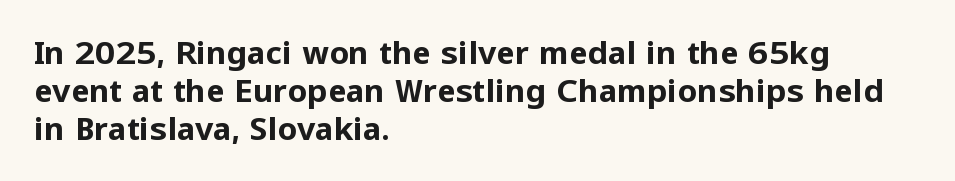
The image shows 31 px bold sans-serif type, upright; set left-aligned, line spacing 1.22x, normal letter spacing, not underlined; low stroke contrast and a medium x-height.
